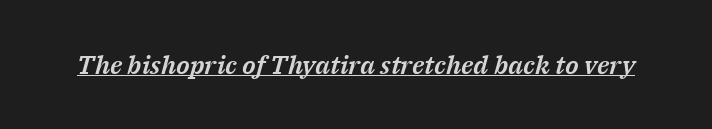
{"italic": "yes", "lean": "right", "slant_degrees": 14, "underline": "yes", "letter_spacing": "normal", "letter_spacing_em": 0.0, "glyph_px": 26}
